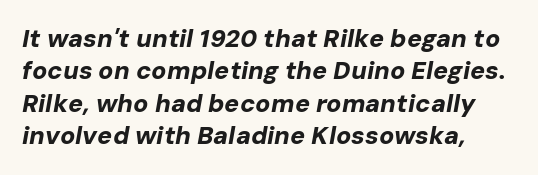
The typography opts for an oblique posture over an upright one. What stands out about the letter spacing? Nothing — it is the standard amount. The sample has been set heavy, in full bold. The designer left line spacing at the default. The space directly below the letters is spotless. If you drew a ruler down the left edge, every line would touch it.
